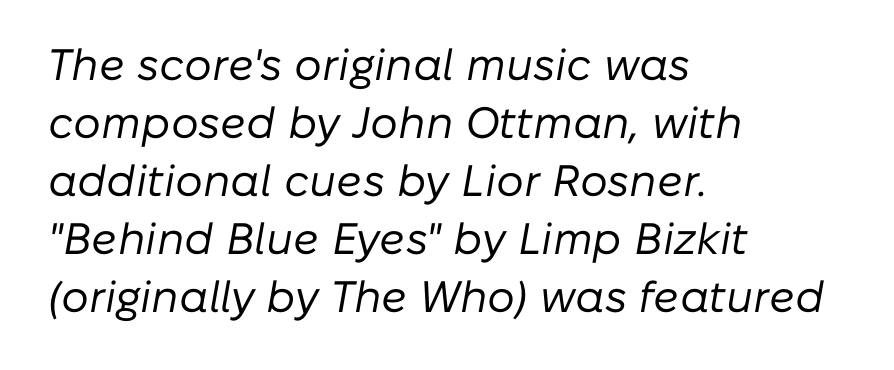
The image shows 44 px regular-weight type, italic (leaning right); set left-aligned, normal line spacing (1.32x), normal letter spacing, not underlined; low stroke contrast and a medium x-height.
